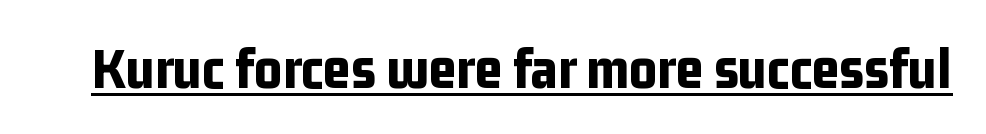
{"serif": "no", "italic": "no", "bold": "yes", "weight": "bold", "width": "condensed", "stroke_contrast": "low", "x_height": "medium", "monospaced": "no", "underline": "yes", "letter_spacing": "normal", "letter_spacing_em": 0.0, "glyph_px": 60}
